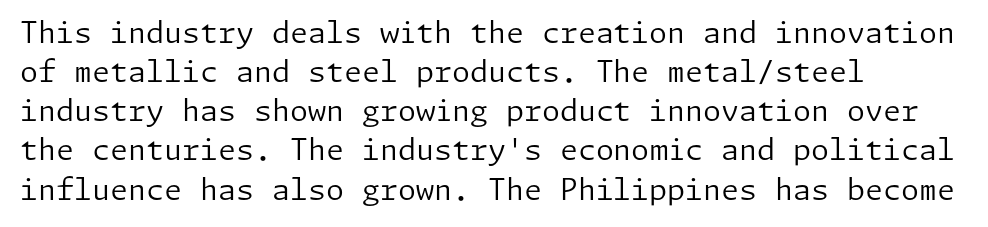
{"serif": "no", "italic": "no", "bold": "no", "weight": "regular", "width": "normal", "stroke_contrast": "low", "x_height": "medium", "underline": "no", "align": "left", "line_spacing": "normal", "line_spacing_ratio": 1.35, "letter_spacing": "normal", "letter_spacing_em": 0.0, "glyph_px": 29}
